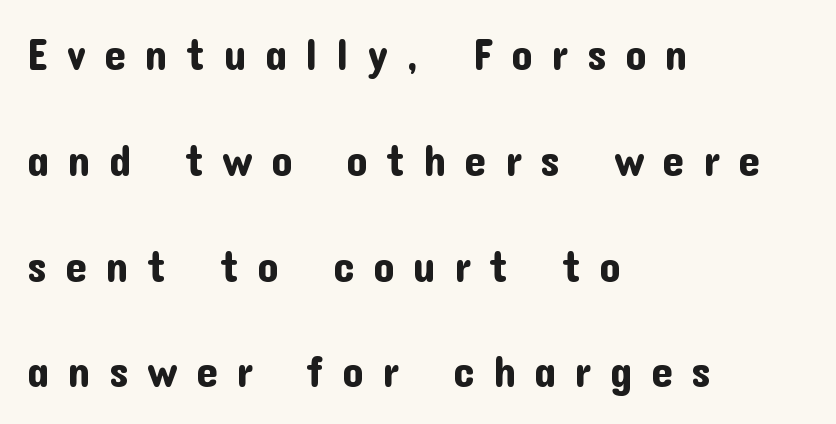
The axis of the letterforms is exactly vertical. You could not count columns in this text — the font is proportionally spaced. Visually the block forms a straight wall on the left and a jagged coastline on the right. The string is rendered with underlining switched off. This sample trades compactness for vertical openness between lines.
